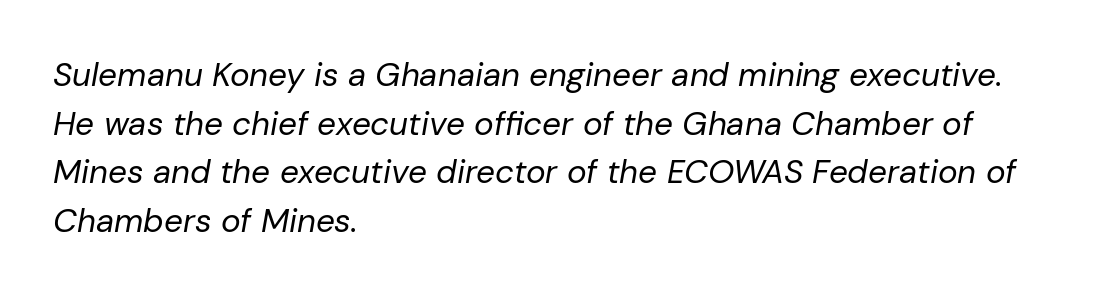
Q: Is the text bold? A: No.
Q: Is the text italic (slanted)? A: Yes, it leans right by about 10 degrees.
Q: Is the text underlined? A: No.
Q: How is the paragraph aligned? A: Left-aligned.
Q: Is the spacing between letters normal or unusually wide? A: Normal.
Q: Is the spacing between lines tight, normal or loose? A: Normal.
Q: Width (condensed, normal, or wide)? A: Normal.
Q: Stroke contrast? A: Low.
Q: x-height? A: Medium.
Q: Monospaced? A: No.
